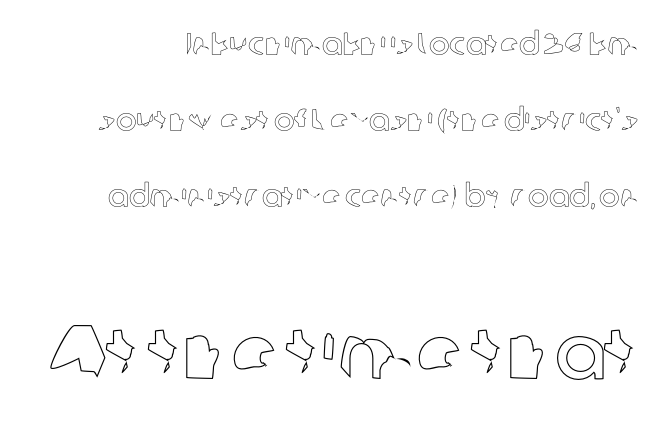
Note: smaller setting up top, larger setting below. A typesetter would mark this as roman, not italic. Compared with typical body copy, the letter spacing here is the same. Typeset ragged left — the right edge is the straight one. Looks like regular typesetting: each glyph gets only the width it needs. Is there much room between lines? Yes — plenty of vertical air separates them.
